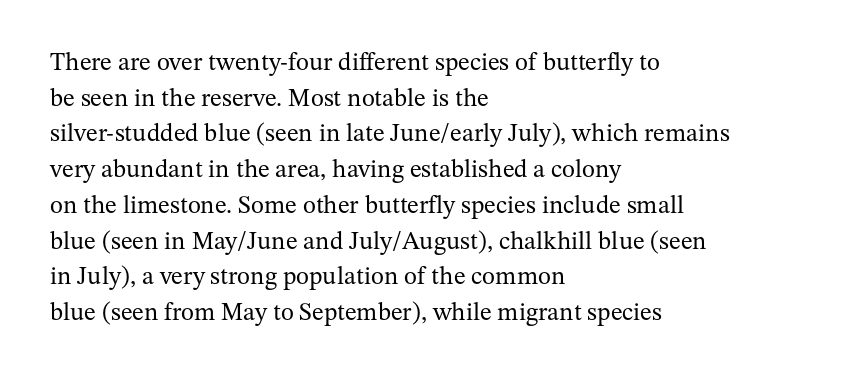
{"italic": "no", "bold": "no", "underline": "no", "align": "left", "line_spacing": "normal", "line_spacing_ratio": 1.43, "letter_spacing": "normal", "letter_spacing_em": 0.0, "glyph_px": 25}
